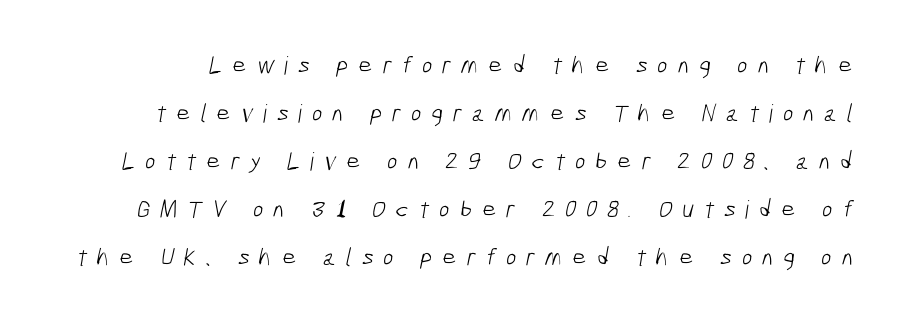
Q: Is the text bold? A: No.
Q: Is the text underlined? A: No.
Q: Is the spacing between letters normal or unusually wide? A: Unusually wide.
Q: Is the spacing between lines tight, normal or loose? A: Loose.
